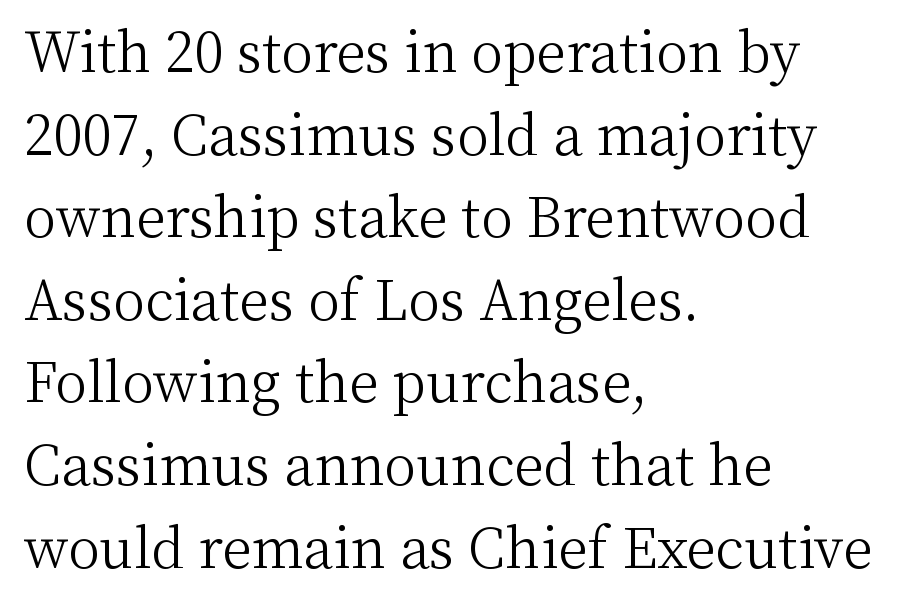
{"serif": "yes", "italic": "no", "bold": "no", "weight": "light", "width": "normal", "stroke_contrast": "medium", "x_height": "medium", "monospaced": "no", "underline": "no", "align": "left", "line_spacing": "normal", "line_spacing_ratio": 1.53, "letter_spacing": "normal", "letter_spacing_em": 0.0, "glyph_px": 54}
